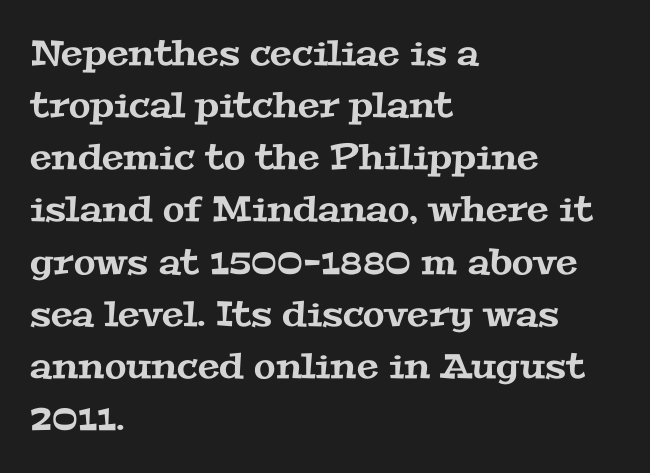
Q: Is the typeface a serif or a sans-serif typeface? A: Serif.
Q: Is the text underlined? A: No.
Q: How is the paragraph aligned? A: Left-aligned.
Q: Is the spacing between letters normal or unusually wide? A: Normal.
Q: Is the spacing between lines tight, normal or loose? A: Normal.
Q: Width (condensed, normal, or wide)? A: Wide.
Q: Stroke contrast? A: Medium.
Q: x-height? A: Medium.
Q: Monospaced? A: No.
